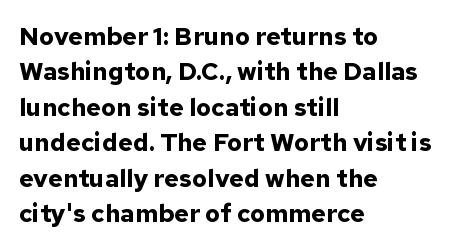
{"italic": "no", "bold": "yes", "underline": "no", "align": "left", "line_spacing": "normal", "line_spacing_ratio": 1.42, "letter_spacing": "normal", "letter_spacing_em": 0.0, "glyph_px": 25}
